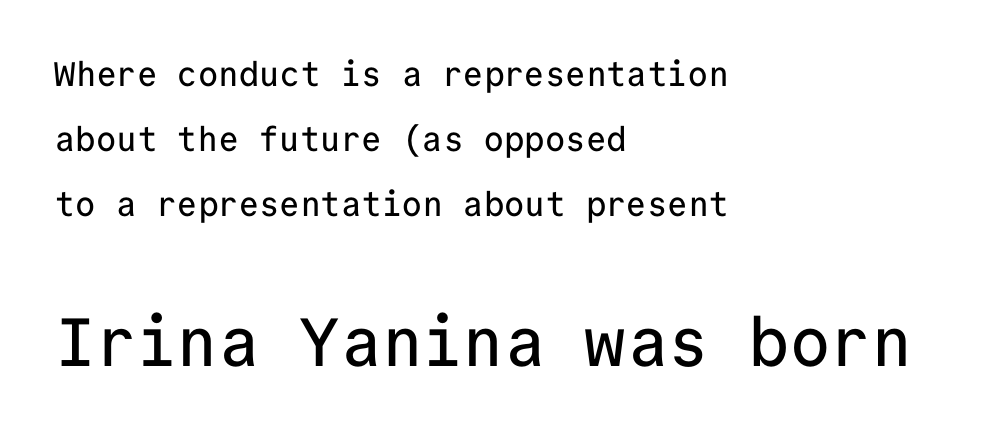
{"serif": "no", "italic": "no", "width": "normal", "stroke_contrast": "low", "x_height": "medium", "monospaced": "yes", "underline": "no", "align": "left", "line_spacing": "loose", "line_spacing_ratio": 1.91, "letter_spacing": "normal", "letter_spacing_em": 0.0, "larger_block": "second", "size_ratio": 2.0, "glyph_px": 68}
